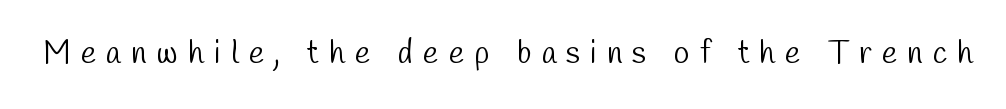
The image shows 32 px light, condensed sans-serif type; set unusually wide letter spacing (+0.32 em), not underlined; low stroke contrast and a medium x-height.
